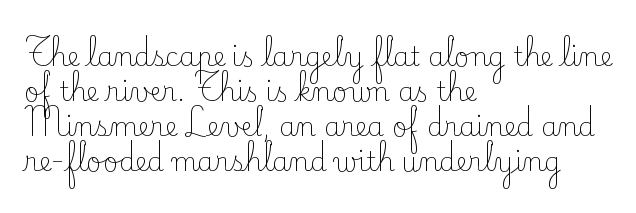
The image shows 26 px text type, upright; set left-aligned, normal line spacing (1.35x), normal letter spacing, not underlined.
